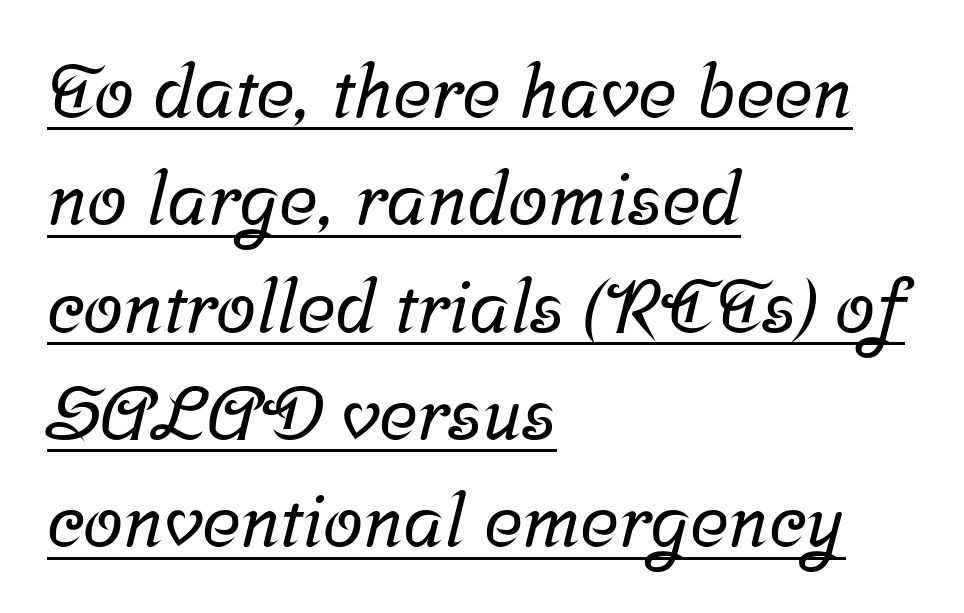
{"width": "normal", "stroke_contrast": "low", "x_height": "medium", "monospaced": "no", "underline": "yes", "align": "left", "line_spacing": "normal", "line_spacing_ratio": 1.47, "letter_spacing": "normal", "letter_spacing_em": 0.0, "glyph_px": 73}
